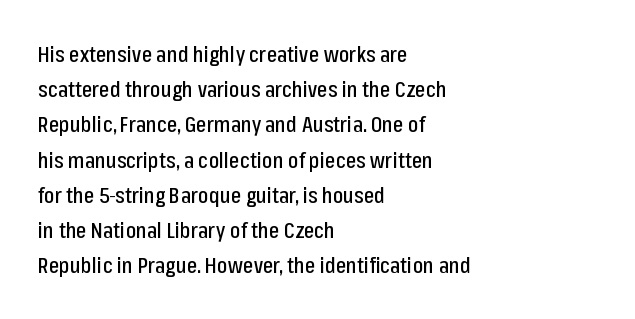
{"italic": "no", "underline": "no", "align": "left", "line_spacing": "normal", "line_spacing_ratio": 1.6, "letter_spacing": "normal", "letter_spacing_em": 0.0, "glyph_px": 22}
